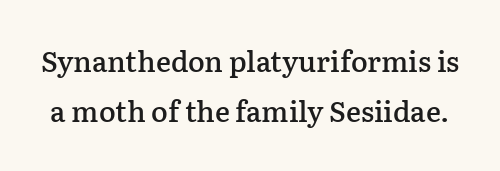
{"serif": "yes", "italic": "no", "bold": "semi", "weight": "semibold", "width": "normal", "stroke_contrast": "low", "x_height": "medium", "monospaced": "no", "underline": "no", "line_spacing_ratio": 1.8, "letter_spacing": "normal", "letter_spacing_em": 0.0, "glyph_px": 28}
